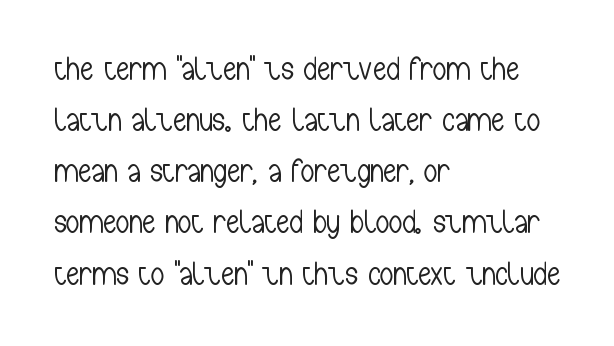
Stroke thickness stays within the range of a standard reading face or lighter. The horizontal fit of the characters is conventional and even. Rule under the text: the space is simply empty. You can tell from the bare stems that sans-serif type was used. Looks like regular typesetting: each glyph gets only the width it needs. Reading down the column, the eye jumps a familiar distance to each next line.
